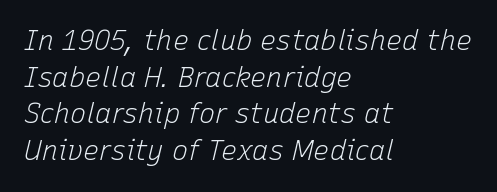
The image shows 27 px text type, italic (leaning right); set left-aligned, normal line spacing (1.36x), normal letter spacing, not underlined.
